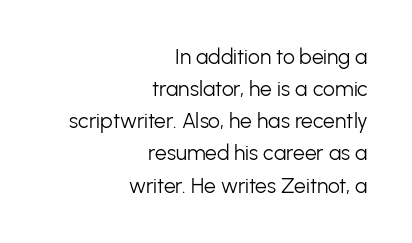
{"italic": "no", "bold": "no", "underline": "no", "align": "right", "line_spacing": "normal", "line_spacing_ratio": 1.53, "letter_spacing": "normal", "letter_spacing_em": 0.0, "glyph_px": 21}
